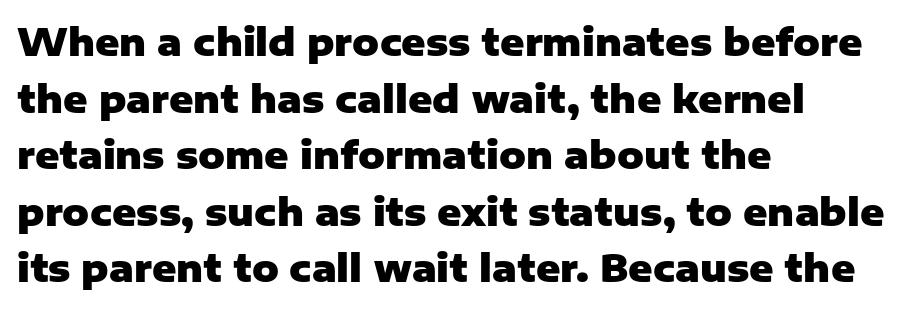
The image shows 37 px heavy sans-serif type, upright; set left-aligned, normal line spacing (1.53x), normal letter spacing, not underlined; low stroke contrast and a medium x-height.
